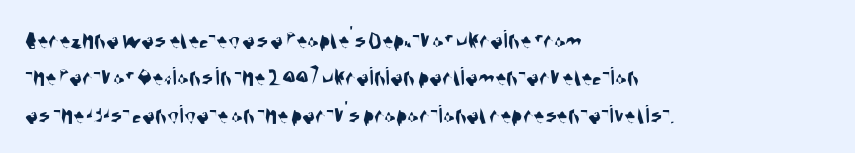
{"underline": "no", "align": "left", "line_spacing": "normal", "line_spacing_ratio": 1.38, "letter_spacing": "normal", "letter_spacing_em": 0.0, "glyph_px": 27}
